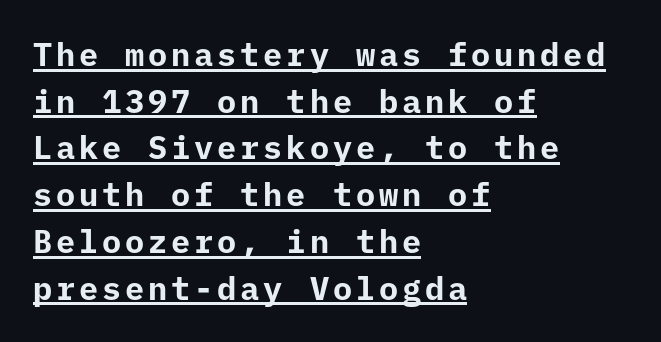
{"serif": "no", "italic": "no", "bold": "yes", "weight": "bold", "width": "normal", "stroke_contrast": "low", "x_height": "medium", "monospaced": "yes", "underline": "yes", "align": "left", "line_spacing": "normal", "line_spacing_ratio": 1.46, "glyph_px": 32}
